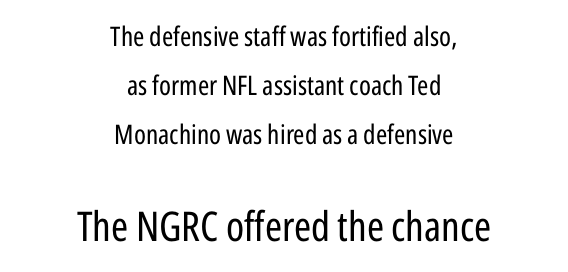
{"serif": "no", "italic": "no", "bold": "no", "weight": "regular", "width": "condensed", "stroke_contrast": "low", "x_height": "medium", "monospaced": "no", "underline": "no", "align": "center", "line_spacing_ratio": 1.82, "letter_spacing": "normal", "letter_spacing_em": 0.0, "larger_block": "second", "size_ratio": 1.52, "glyph_px": 41}
